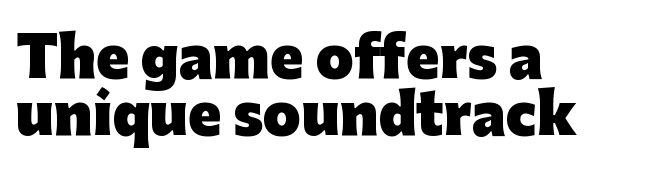
This is roman type, the default non-slanted kind. The letterforms sit shoulder to shoulder at normal distance. The lines are quadded left. Here the designer chose a conventional face with non-uniform glyph widths. Successive baselines arrive quickly, one right under another.
